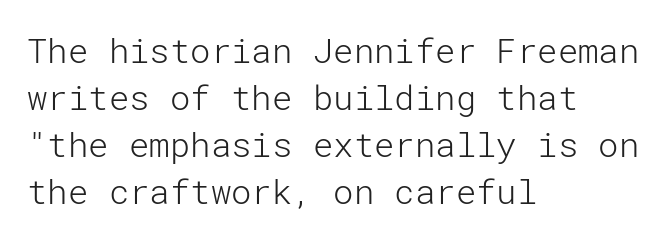
Q: Is the text bold? A: No.
Q: Is the text italic (slanted)? A: No, it is upright.
Q: Is the typeface a serif or a sans-serif typeface? A: Sans-serif.
Q: Is the text underlined? A: No.
Q: How is the paragraph aligned? A: Left-aligned.
Q: Is the spacing between letters normal or unusually wide? A: Normal.
Q: Is the spacing between lines tight, normal or loose? A: Normal.
Q: Width (condensed, normal, or wide)? A: Normal.
Q: Stroke contrast? A: Low.
Q: x-height? A: Medium.
